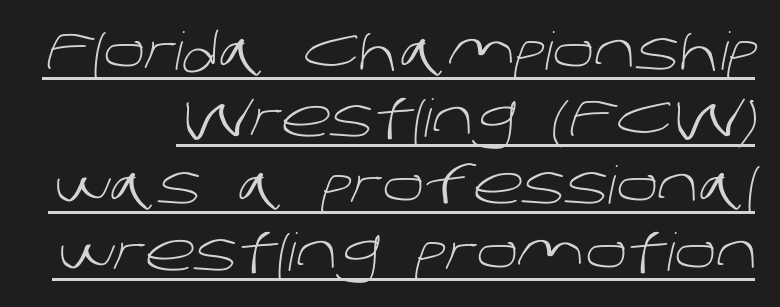
Q: Is the text bold? A: No.
Q: Is the typeface a serif or a sans-serif typeface? A: Sans-serif.
Q: Is the text underlined? A: Yes.
Q: Is the spacing between letters normal or unusually wide? A: Normal.
Q: Is the spacing between lines tight, normal or loose? A: Normal.
Q: Width (condensed, normal, or wide)? A: Normal.
Q: Stroke contrast? A: Low.
Q: x-height? A: Large.
Q: Monospaced? A: No.
